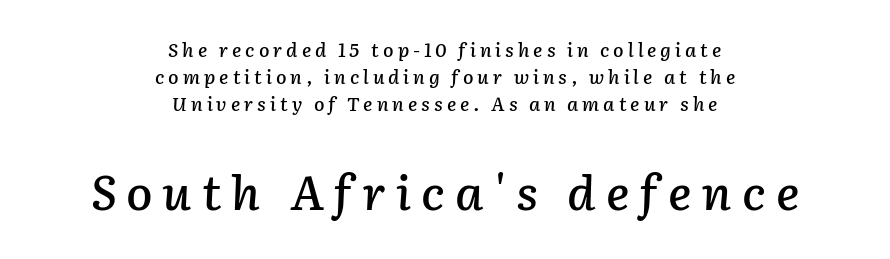
The image shows 48 px text type, italic (leaning right); set centered, normal line spacing (1.41x), unusually wide letter spacing (+0.21 em), not underlined; the second (bottom) block is 2.53x larger; low stroke contrast and a medium x-height.
